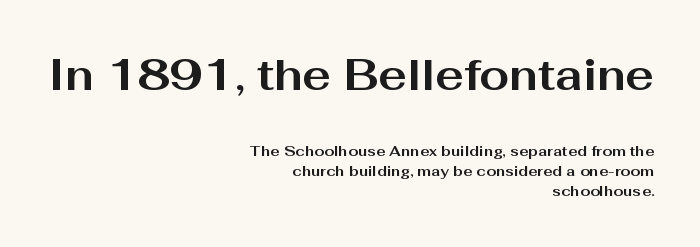
{"serif": "no", "italic": "no", "bold": "yes", "weight": "bold", "width": "wide", "stroke_contrast": "medium", "x_height": "medium", "monospaced": "no", "underline": "no", "align": "right", "line_spacing": "normal", "line_spacing_ratio": 1.41, "letter_spacing": "normal", "letter_spacing_em": 0.0, "larger_block": "first", "size_ratio": 3.07, "glyph_px": 43}
